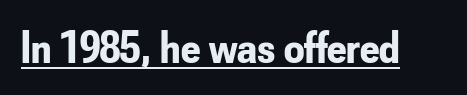
The image shows 45 px bold, condensed sans-serif type, upright; set normal letter spacing, underlined; low stroke contrast and a small x-height.
